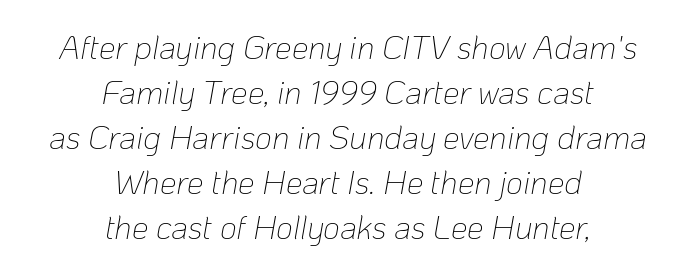
{"italic": "yes", "lean": "right", "slant_degrees": 10, "bold": "no", "weight": "thin", "width": "normal", "stroke_contrast": "low", "x_height": "medium", "monospaced": "no", "underline": "no", "align": "center", "line_spacing": "normal", "line_spacing_ratio": 1.36, "letter_spacing": "normal", "letter_spacing_em": 0.0, "glyph_px": 33}
